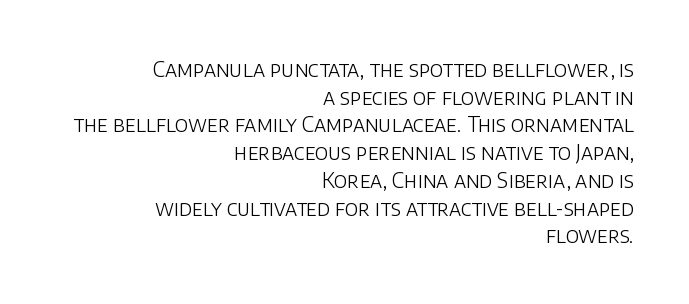
The image shows 21 px text type, upright; set right-aligned, normal line spacing (1.32x), normal letter spacing, not underlined.
